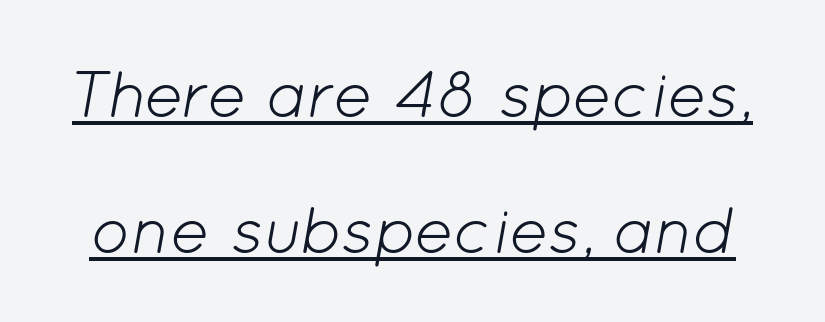
Q: Is the text bold? A: No.
Q: Is the text italic (slanted)? A: Yes, it leans right by about 12 degrees.
Q: Is the text underlined? A: Yes.
Q: Is the spacing between letters normal or unusually wide? A: Normal.
Q: Is the spacing between lines tight, normal or loose? A: Loose.
Q: Width (condensed, normal, or wide)? A: Normal.
Q: Stroke contrast? A: Low.
Q: x-height? A: Medium.
Q: Monospaced? A: No.
